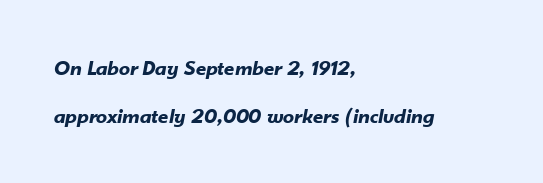
The gaps between neighbouring characters are ordinary and unremarkable. Regarding leading, the lines here are spaced well apart. Chunky letters — that's bold for sure. The passage shown leans; its letterforms are oblique.
